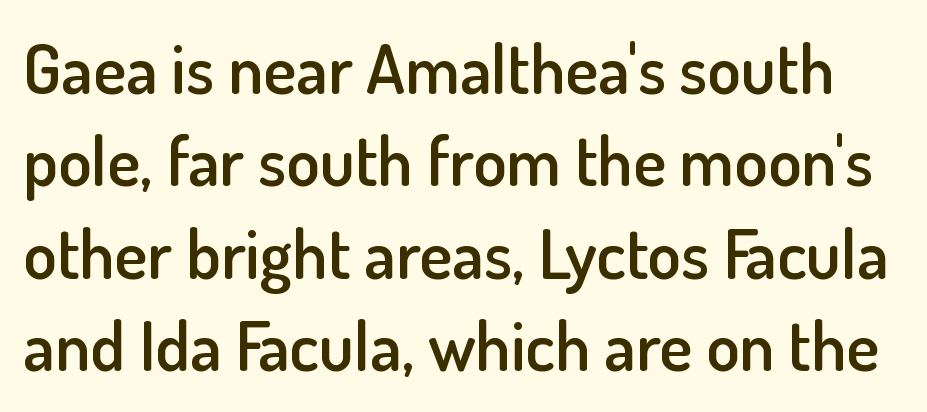
The image shows 69 px semibold sans-serif type, upright; set normal line spacing (1.34x), normal letter spacing, not underlined; low stroke contrast and a small x-height.
